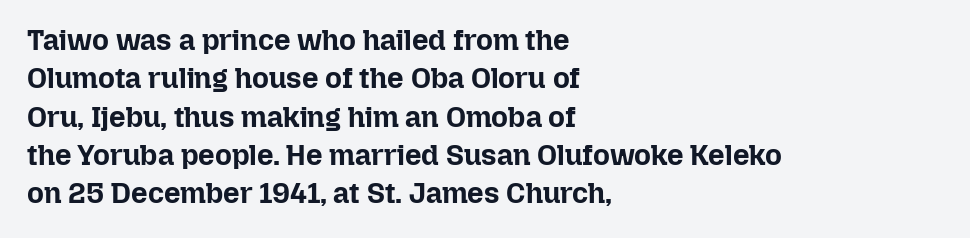
The image shows 29 px bold type, upright; set left-aligned, normal line spacing (1.32x), normal letter spacing, not underlined; low stroke contrast and a medium x-height.
